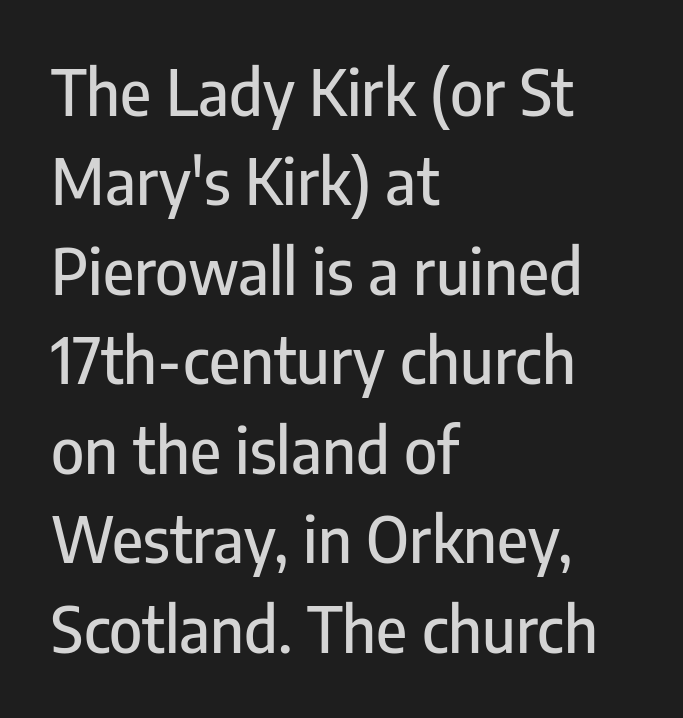
Q: Is the text italic (slanted)? A: No, it is upright.
Q: Is the typeface a serif or a sans-serif typeface? A: Sans-serif.
Q: Is the text underlined? A: No.
Q: How is the paragraph aligned? A: Left-aligned.
Q: Is the spacing between letters normal or unusually wide? A: Normal.
Q: Is the spacing between lines tight, normal or loose? A: Normal.
Q: Width (condensed, normal, or wide)? A: Condensed.
Q: Stroke contrast? A: Low.
Q: x-height? A: Medium.
Q: Monospaced? A: No.
